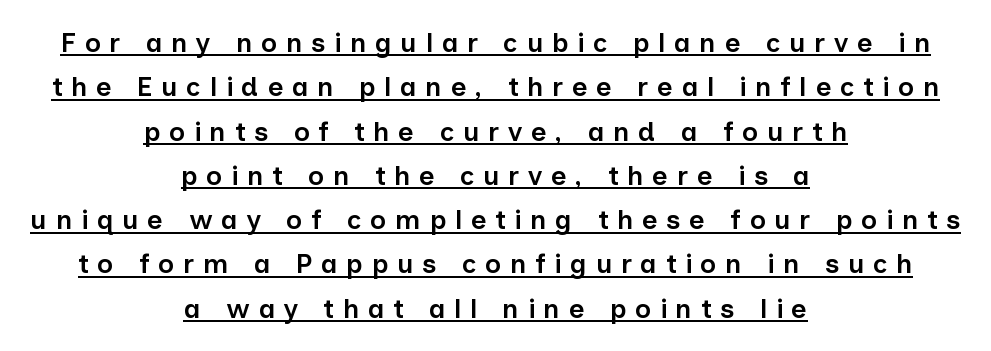
Is there any slant? The stems are plumb. Does a line run under the words? Yes, clearly. Visually the block forms a symmetrical silhouette, jagged on both flanks. Short note: letters widely spaced. Summary of weight: moderately heavy, a semibold. Leading: standard.
